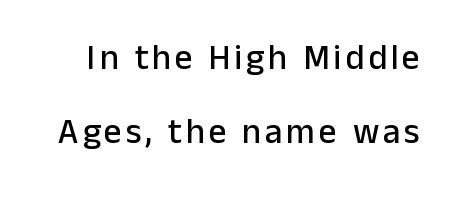
{"serif": "no", "italic": "no", "width": "normal", "stroke_contrast": "low", "x_height": "medium", "monospaced": "no", "underline": "no", "line_spacing": "loose", "line_spacing_ratio": 2.12, "glyph_px": 35}
